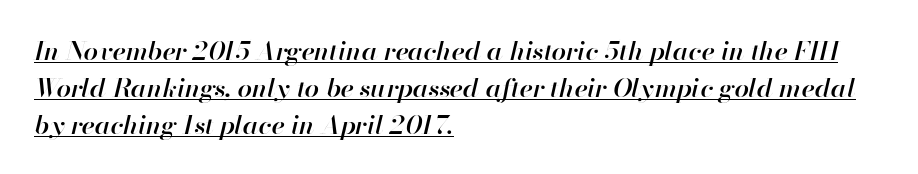
The image shows 26 px text type, italic (leaning right); set left-aligned, normal line spacing (1.42x), normal letter spacing, underlined.
